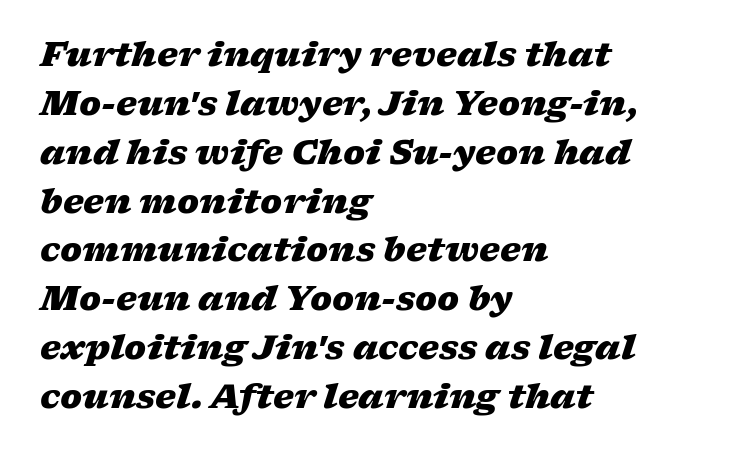
Character widths vary here, with narrow letters taking less room than wide ones. In terms of posture, this sample is oblique. Notice how the passage keeps a crisp vertical edge on the left only. Bold? Absolutely — the strokes are thick and heavy. The foot of each line stays bare and open.
